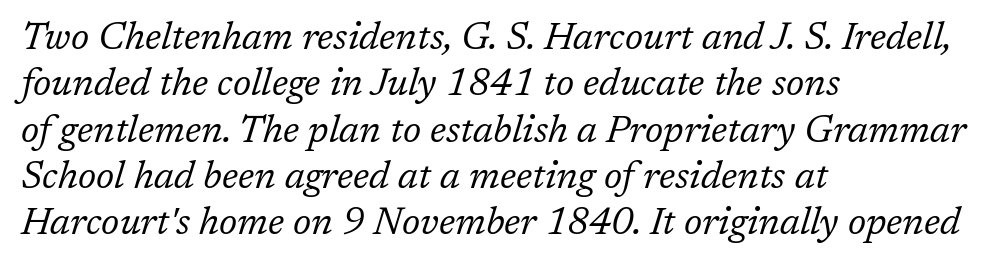
The image shows 38 px regular-weight serif type, italic (leaning right); set left-aligned, line spacing 1.22x, normal letter spacing, not underlined; low stroke contrast and a medium x-height.
